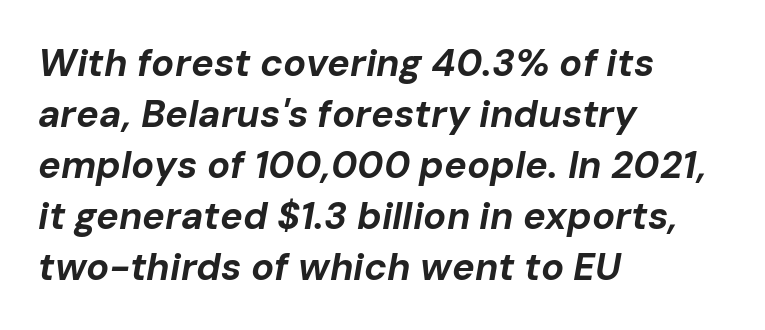
The image shows 38 px bold type, italic (leaning right); set left-aligned, normal line spacing (1.34x), normal letter spacing, not underlined; low stroke contrast and a medium x-height.
